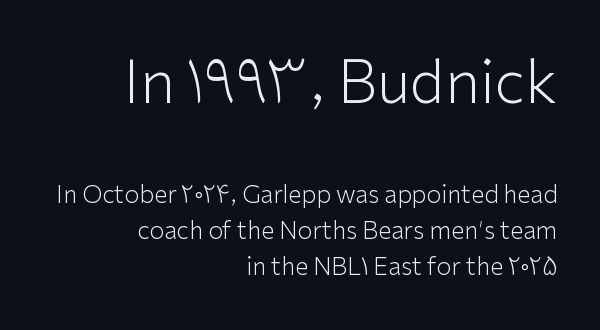
Stem width sits at or under what a default text font uses. Of the two passages, the one on top uses the larger point size. The rendering uses a moderate line-height, typical for paragraphs. The axis of the letterforms is exactly vertical.
